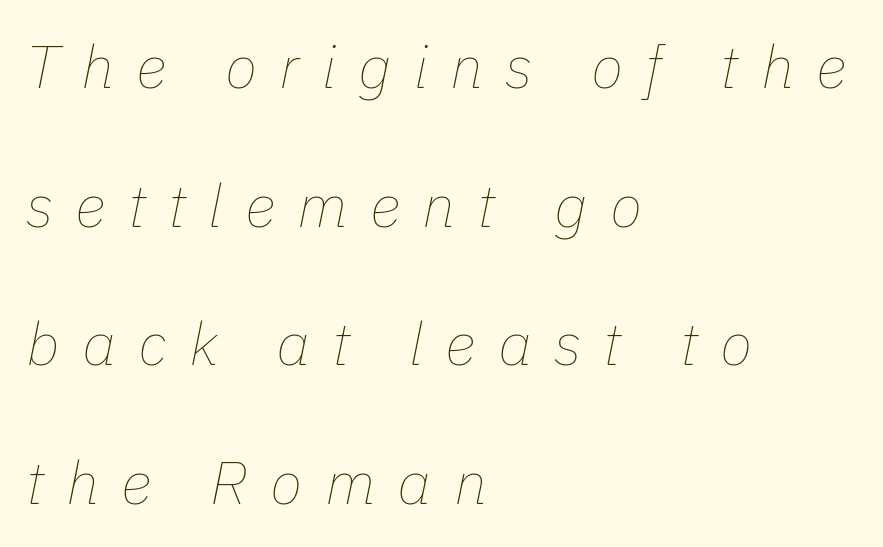
Q: Is the text bold? A: No.
Q: Is the text italic (slanted)? A: Yes, it leans right by about 11 degrees.
Q: Is the text underlined? A: No.
Q: How is the paragraph aligned? A: Left-aligned.
Q: Is the spacing between letters normal or unusually wide? A: Unusually wide.
Q: Is the spacing between lines tight, normal or loose? A: Loose.
Q: Width (condensed, normal, or wide)? A: Normal.
Q: Stroke contrast? A: Low.
Q: x-height? A: Medium.
Q: Monospaced? A: No.
